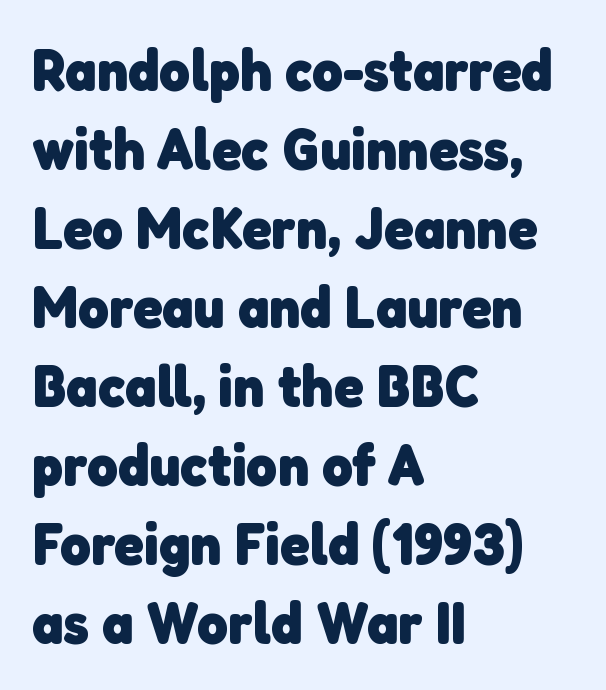
Q: Is the text bold? A: Yes.
Q: Is the typeface a serif or a sans-serif typeface? A: Sans-serif.
Q: Is the text underlined? A: No.
Q: How is the paragraph aligned? A: Left-aligned.
Q: Is the spacing between letters normal or unusually wide? A: Normal.
Q: Is the spacing between lines tight, normal or loose? A: Normal.
Q: Width (condensed, normal, or wide)? A: Normal.
Q: Stroke contrast? A: Low.
Q: x-height? A: Medium.
Q: Monospaced? A: No.
